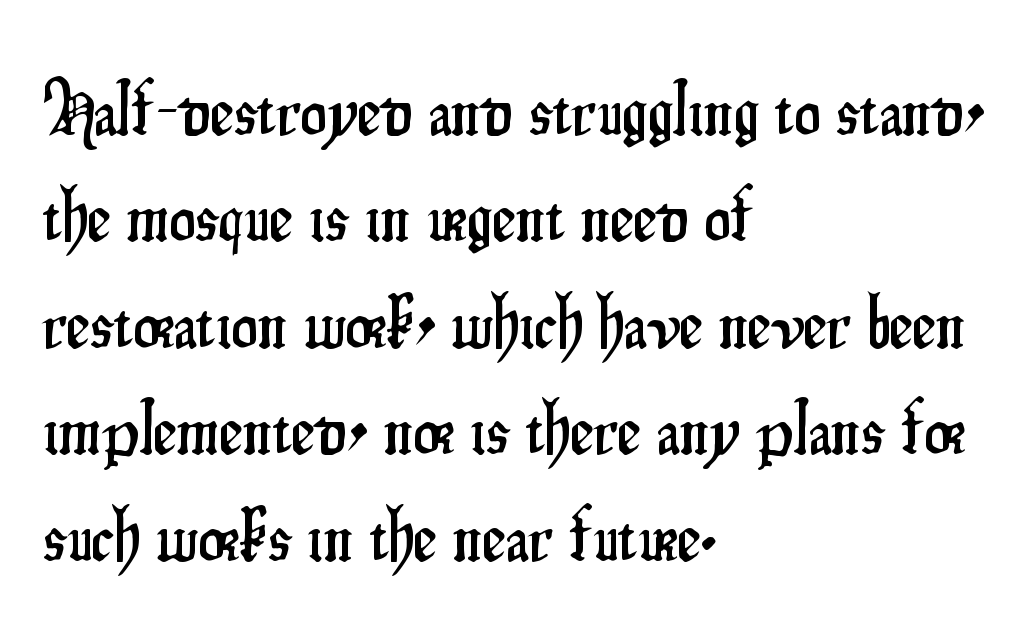
Each letter keeps its own natural width here, so spacing adapts to shape. These lines stack with their left ends in a neat column. Successive baselines arrive at the customary interval. This is sans-serif lettering, the kind often seen on screens and signage. Any mark beneath the type? The region is blank.
